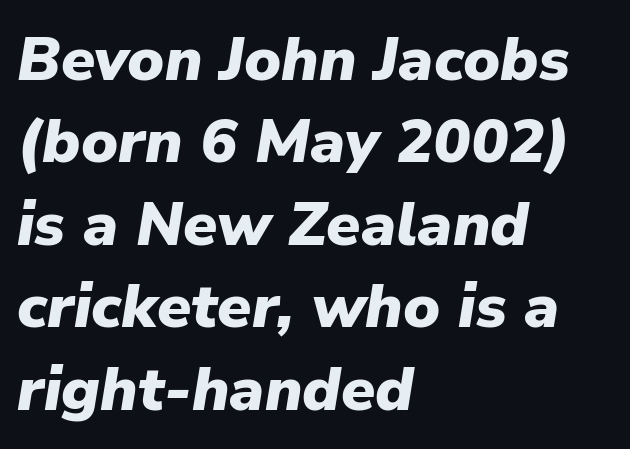
Stroke thickness is high; the sample reads as a true bold. The typesetter chose a ragged-right arrangement here. Quick note: underline off. The letterforms sit shoulder to shoulder at normal distance. Proportional: the letters do not fall into vertical columns. The rendering applies a slant to the glyphs.
